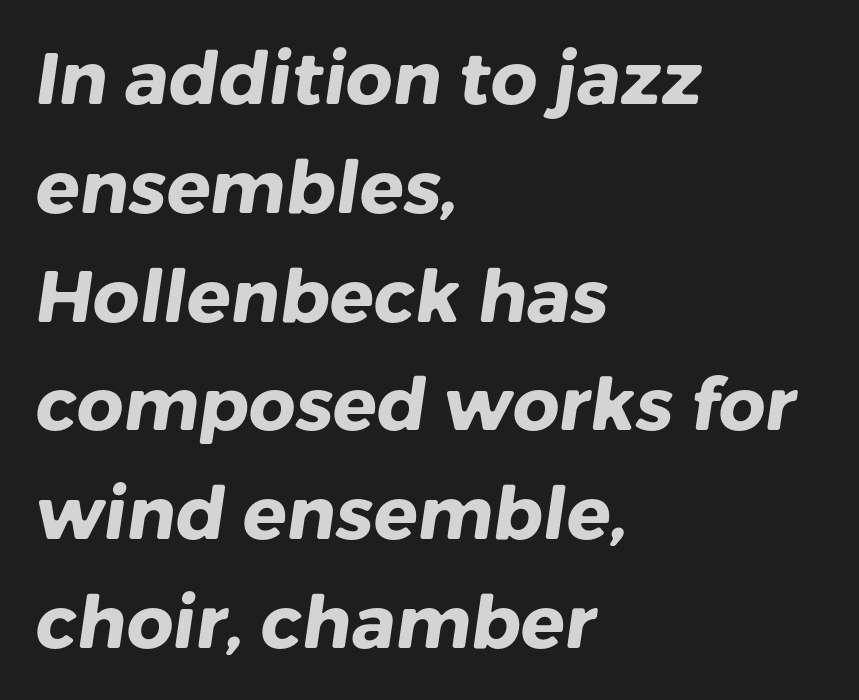
The passage shown is typed in a proportional face where columns would drift. Vertically, the passage feels balanced, rows spaced as you'd expect. Set as a true bold cut, around the 700 mark. Nobody touched the tracking dial on this one.
